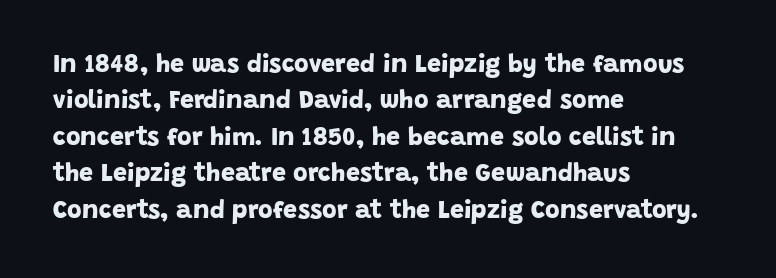
The image shows 25 px bold type; set left-aligned, normal line spacing (1.46x), normal letter spacing, not underlined.
